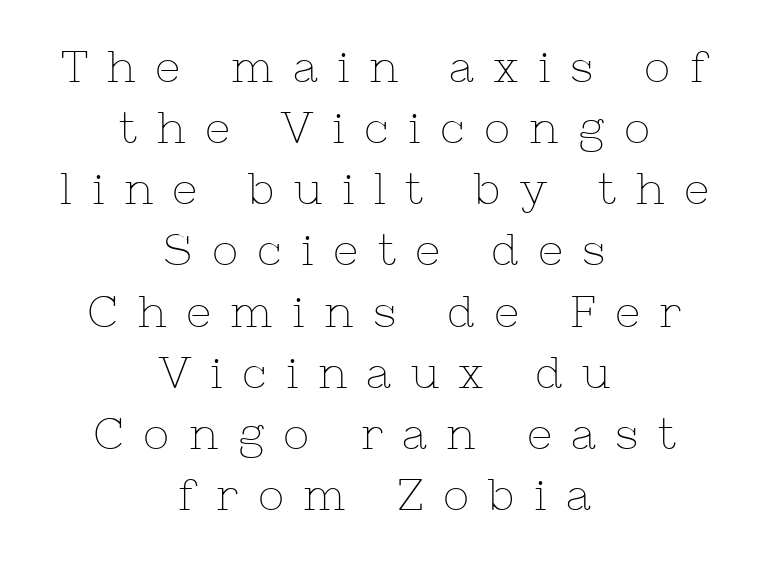
Typeset on center — no edge is straight. Check under the words: just untouched page. Weight: regular or lighter. Is there much room between lines? A standard amount, neither cramped nor airy.
